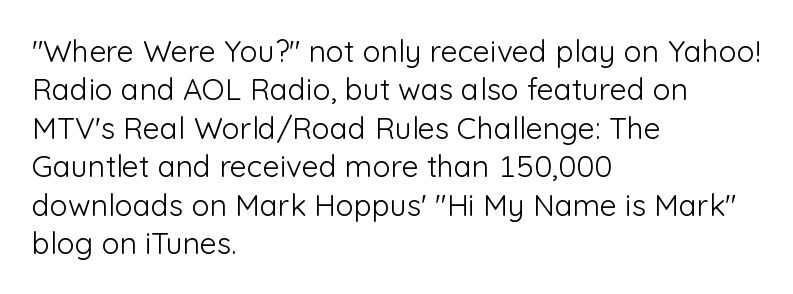
{"serif": "no", "italic": "no", "bold": "no", "weight": "light", "width": "normal", "stroke_contrast": "low", "x_height": "medium", "monospaced": "no", "underline": "no", "align": "left", "line_spacing": "normal", "line_spacing_ratio": 1.28, "letter_spacing": "normal", "letter_spacing_em": 0.0, "glyph_px": 30}
